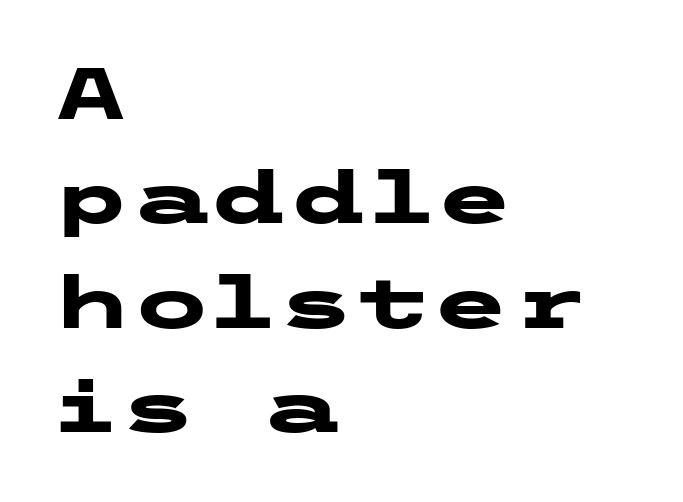
The strokes are fattened all the way to bold. Ascenders rise straight up at ninety degrees. The lines are quadded left. Look at the bottom of the vertical strokes: they stop flat, with no serifs.
